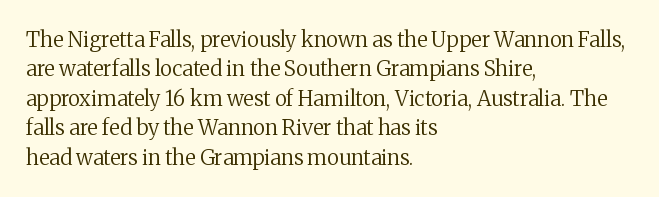
A clean baseline with only descenders dipping below it. If you drew a line through each stem, it would be perfectly vertical. Honestly, the row spacing looks completely unremarkable. Is this a heavy cut? Hardly; it is regular or lighter.
